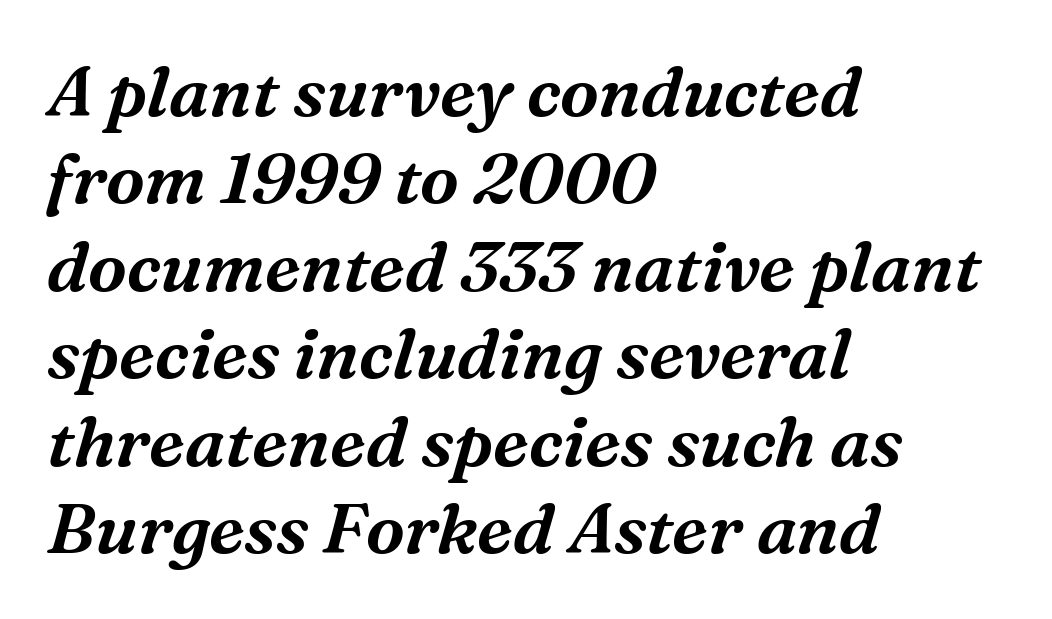
This rendering features lettering with no underline. The rendering uses natural spacing where letterforms have individual widths. These lines were composed using italics. The passage shown has conventional tracking throughout.
